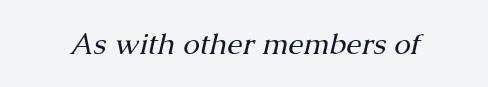
The image shows 30 px regular-weight serif type, italic (leaning right); set normal letter spacing, not underlined; medium stroke contrast and a medium x-height.
